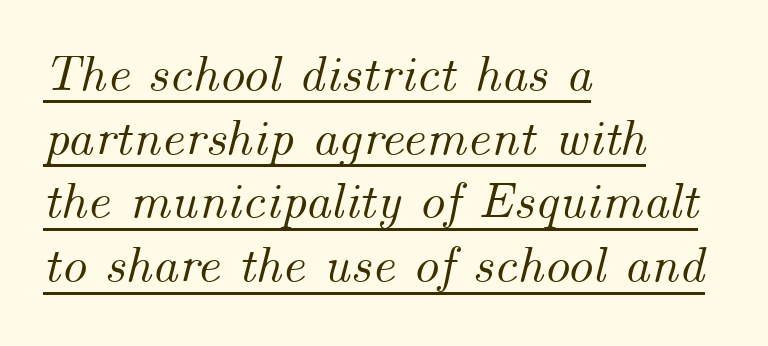
{"italic": "yes", "lean": "right", "slant_degrees": 14, "width": "normal", "stroke_contrast": "medium", "x_height": "small", "monospaced": "no", "underline": "yes", "align": "left", "line_spacing": "normal", "line_spacing_ratio": 1.25, "letter_spacing": "normal", "letter_spacing_em": 0.0, "glyph_px": 51}
